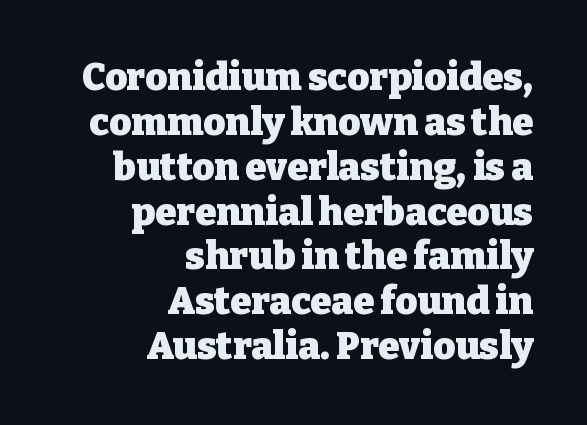
Each letter keeps its own natural width here, so spacing adapts to shape. Strong, thick strokes mark this as bold type. This rendering leaves character spacing at its baseline value. This sample uses a serif face.
